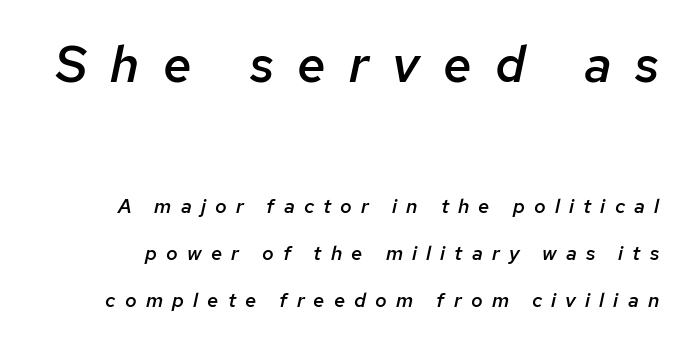
{"italic": "yes", "lean": "right", "slant_degrees": 12, "bold": "semi", "weight": "semibold", "width": "normal", "stroke_contrast": "low", "x_height": "medium", "monospaced": "no", "underline": "no", "line_spacing": "loose", "line_spacing_ratio": 2.37, "letter_spacing": "wide", "letter_spacing_em": 0.46, "larger_block": "first", "size_ratio": 2.55, "glyph_px": 51}
